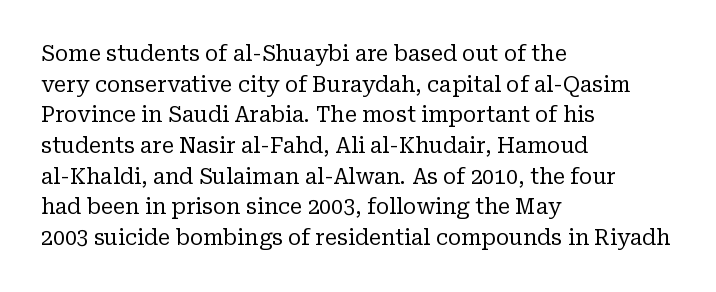
Q: Is the text bold? A: No.
Q: Is the text italic (slanted)? A: No, it is upright.
Q: Is the text underlined? A: No.
Q: How is the paragraph aligned? A: Left-aligned.
Q: Is the spacing between letters normal or unusually wide? A: Normal.
Q: Is the spacing between lines tight, normal or loose? A: Normal.
